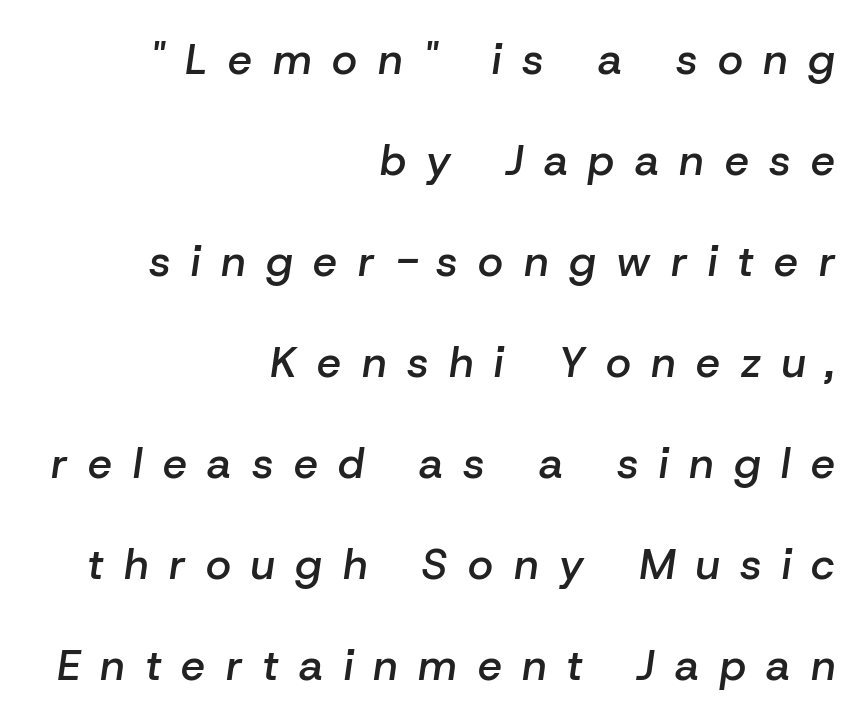
{"italic": "yes", "lean": "right", "slant_degrees": 8, "bold": "semi", "weight": "semibold", "width": "normal", "stroke_contrast": "low", "x_height": "medium", "monospaced": "no", "underline": "no", "align": "right", "line_spacing": "loose", "line_spacing_ratio": 2.35, "letter_spacing": "wide", "letter_spacing_em": 0.48, "glyph_px": 43}
